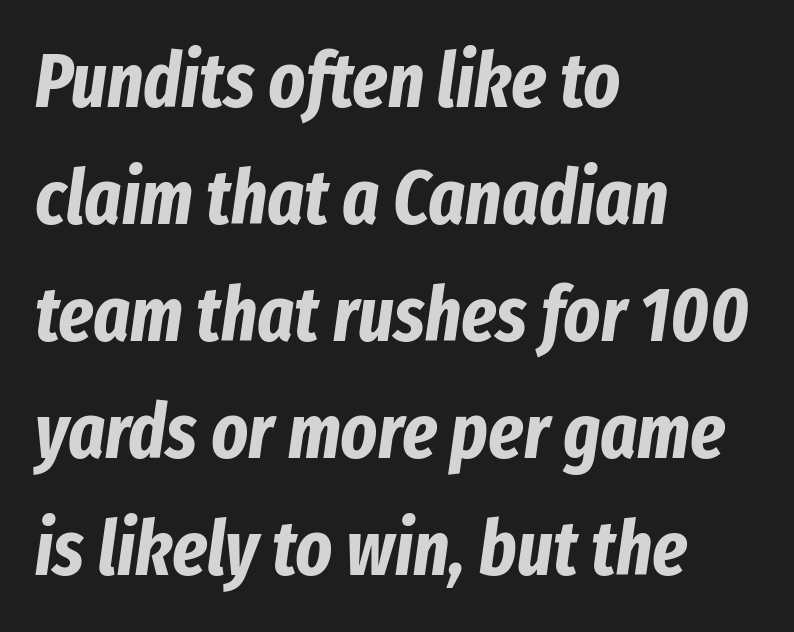
{"italic": "yes", "lean": "right", "slant_degrees": 8, "bold": "yes", "weight": "bold", "width": "condensed", "stroke_contrast": "low", "x_height": "medium", "monospaced": "no", "underline": "no", "align": "left", "line_spacing": "normal", "line_spacing_ratio": 1.52, "letter_spacing": "normal", "letter_spacing_em": 0.0, "glyph_px": 77}
